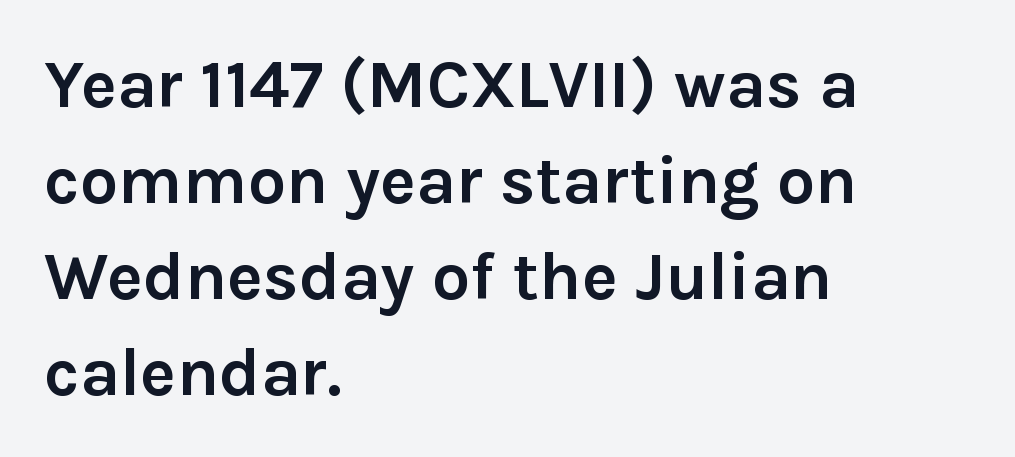
Q: Is the text bold? A: Yes.
Q: Is the text italic (slanted)? A: No, it is upright.
Q: Is the typeface a serif or a sans-serif typeface? A: Sans-serif.
Q: Is the text underlined? A: No.
Q: How is the paragraph aligned? A: Left-aligned.
Q: Is the spacing between letters normal or unusually wide? A: Normal.
Q: Is the spacing between lines tight, normal or loose? A: Normal.
Q: Width (condensed, normal, or wide)? A: Normal.
Q: Stroke contrast? A: Low.
Q: x-height? A: Medium.
Q: Monospaced? A: No.
